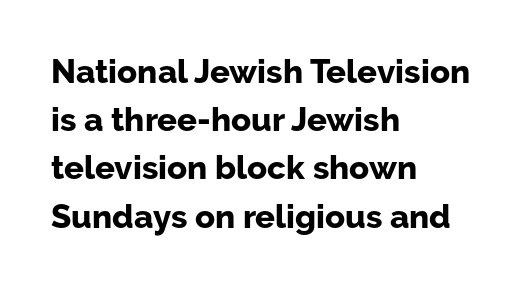
The face used here is proportionally spaced, like ordinary book or web type. Reading down the column, the eye jumps a familiar distance to each next line. The specimen reads as upright at a glance. The designer went with a sans here, leaving each stem footless. If you drew a ruler down the left edge, every line would touch it.
